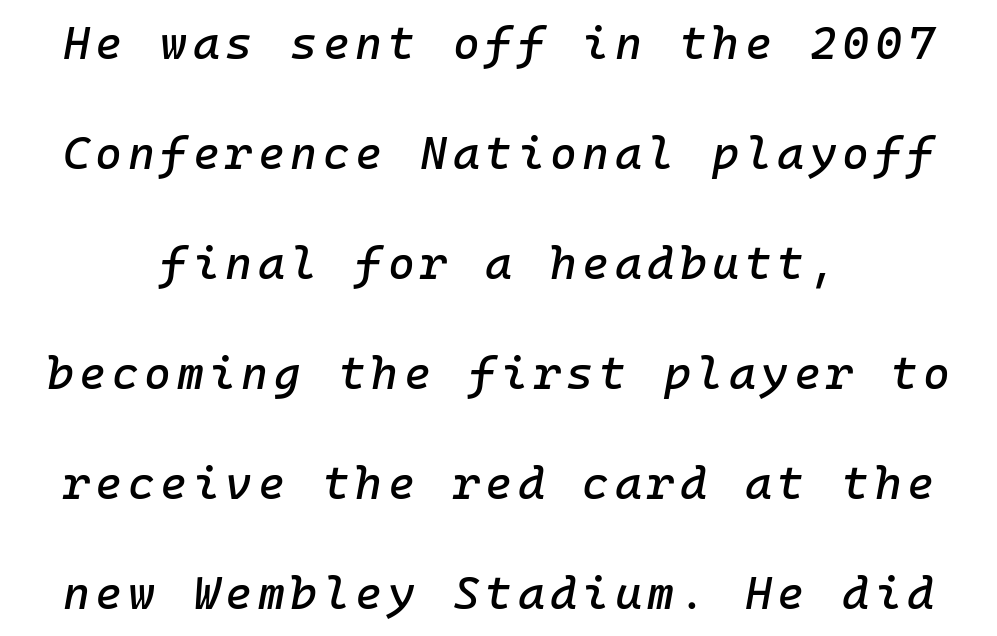
The image shows 46 px text type, italic (leaning right), monospaced; set loose line spacing (2.39x), not underlined; low stroke contrast and a medium x-height.
